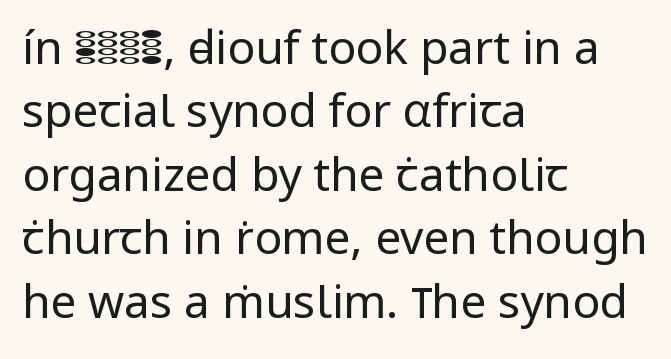
The image shows 46 px regular-weight sans-serif type, upright; set left-aligned, normal line spacing (1.38x), normal letter spacing, not underlined; low stroke contrast and a medium x-height.
